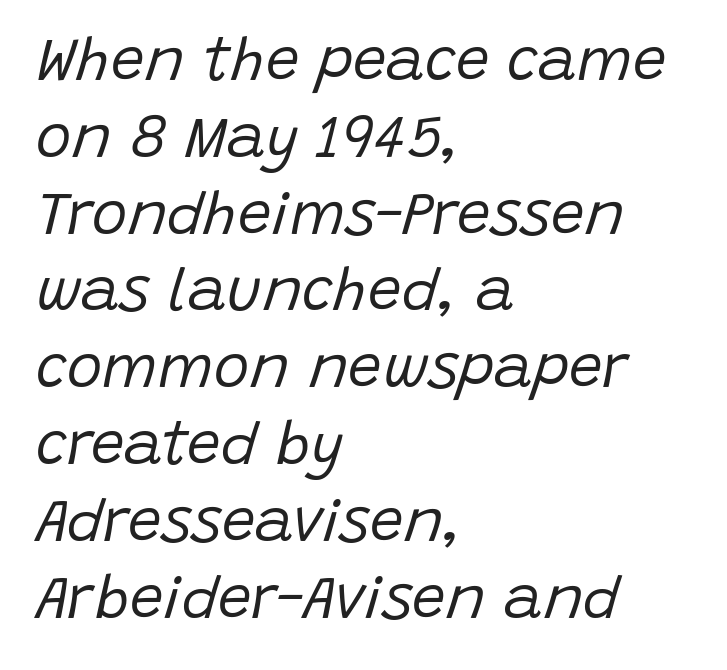
{"italic": "yes", "lean": "right", "slant_degrees": 15, "bold": "no", "weight": "regular", "width": "normal", "stroke_contrast": "low", "x_height": "large", "monospaced": "no", "underline": "no", "align": "left", "line_spacing": "normal", "line_spacing_ratio": 1.28, "letter_spacing": "normal", "letter_spacing_em": 0.0, "glyph_px": 60}
